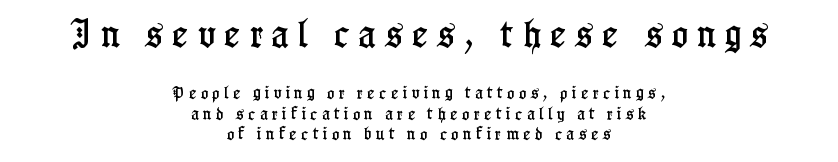
Q: Is the text italic (slanted)? A: No, it is upright.
Q: Is the typeface a serif or a sans-serif typeface? A: Serif.
Q: Is the text underlined? A: No.
Q: How is the paragraph aligned? A: Centered.
Q: Is the spacing between letters normal or unusually wide? A: Unusually wide.
Q: Is the spacing between lines tight, normal or loose? A: Normal.
Q: Which block of text is set in a larger size, the first (top) or the second (bottom)? A: The first (top) one.
Q: Width (condensed, normal, or wide)? A: Condensed.
Q: Stroke contrast? A: Low.
Q: x-height? A: Medium.
Q: Monospaced? A: No.
